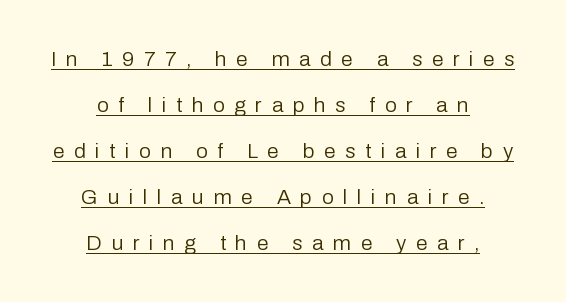
Q: Is the text bold? A: No.
Q: Is the text italic (slanted)? A: No, it is upright.
Q: Is the text underlined? A: Yes.
Q: How is the paragraph aligned? A: Centered.
Q: Is the spacing between letters normal or unusually wide? A: Unusually wide.
Q: Is the spacing between lines tight, normal or loose? A: Loose.
